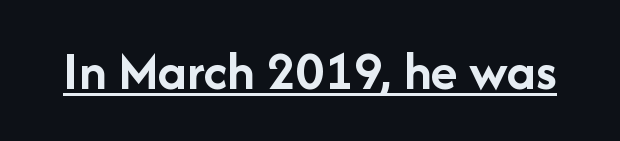
The rendering uses the underline text-decoration. How heavy is the stroke? Heavy — this is a bold. Compared with typical body copy, the letter spacing here is the same. Ordinary non-slanted type is in use.
